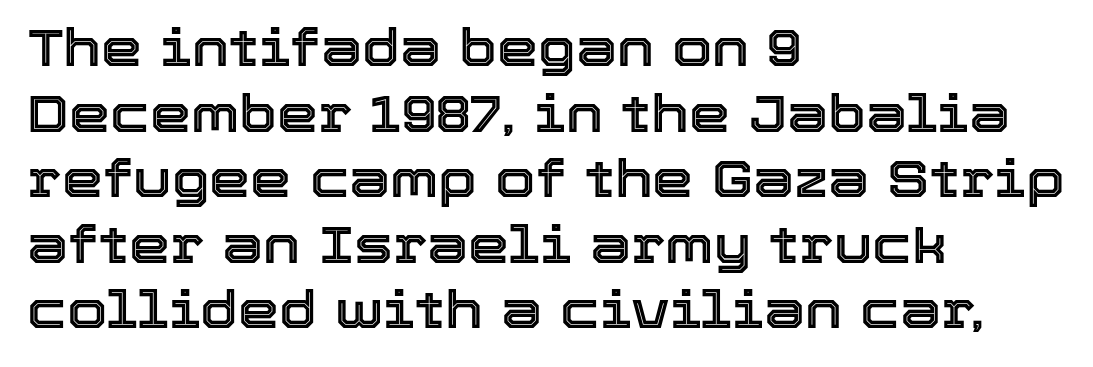
{"italic": "no", "width": "normal", "x_height": "medium", "monospaced": "no", "underline": "no", "align": "left", "line_spacing": "normal", "line_spacing_ratio": 1.26, "letter_spacing": "normal", "letter_spacing_em": 0.0, "glyph_px": 52}
